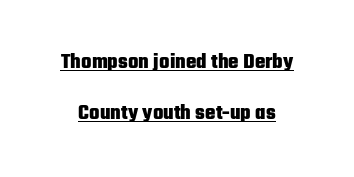
The designer dialed line spacing up above the default. Pretty heavy lettering here — definitely bold. You can see a thin bar hugging the bottom of the glyphs. Each word holds together tightly as a unit, with standard inter-letter gaps.
